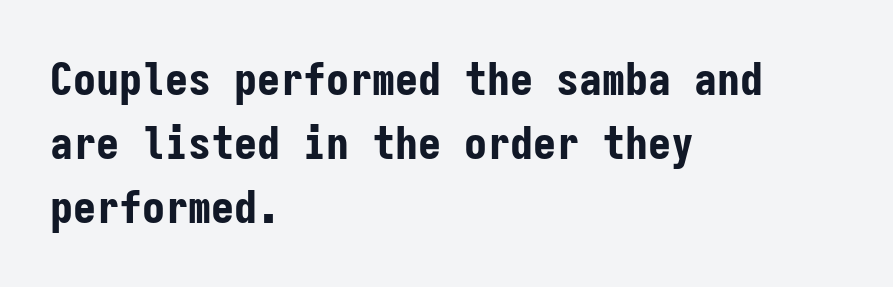
Typeset ragged right — the left edge is the straight one. In terms of letterspacing, this is plain default setting. The lines sit at an ordinary, default distance from one another. Is this a sans? Yes — the strokes have no serifs.
